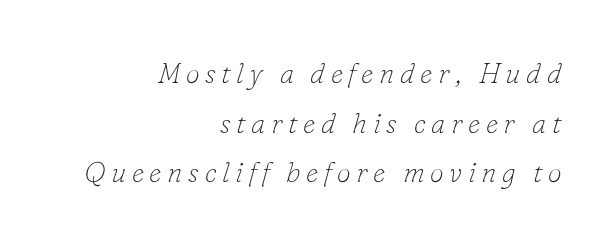
{"serif": "yes", "italic": "yes", "lean": "right", "slant_degrees": 16, "bold": "no", "weight": "thin", "width": "normal", "stroke_contrast": "low", "x_height": "small", "monospaced": "no", "underline": "no", "align": "right", "line_spacing_ratio": 1.77, "letter_spacing": "wide", "letter_spacing_em": 0.2, "glyph_px": 28}
